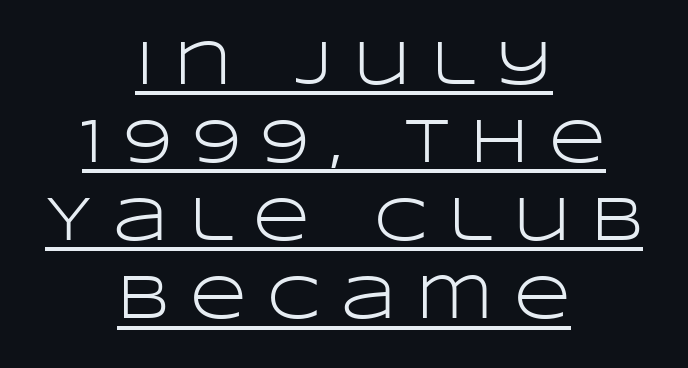
The image shows 62 px light, wide sans-serif type, upright; set centered, normal line spacing (1.26x), unusually wide letter spacing (+0.33 em), underlined; low stroke contrast and a large x-height.
